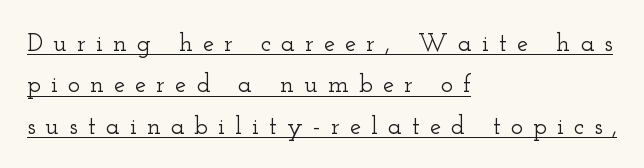
The image shows 25 px text type, upright; set left-aligned, normal line spacing (1.66x), unusually wide letter spacing (+0.41 em), underlined.
